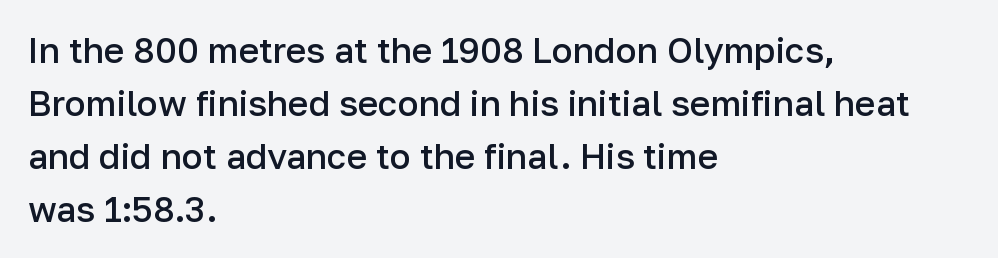
{"serif": "no", "italic": "no", "bold": "semi", "weight": "semibold", "width": "normal", "stroke_contrast": "low", "x_height": "medium", "monospaced": "no", "underline": "no", "align": "left", "line_spacing": "normal", "line_spacing_ratio": 1.51, "letter_spacing": "normal", "letter_spacing_em": 0.0, "glyph_px": 35}
